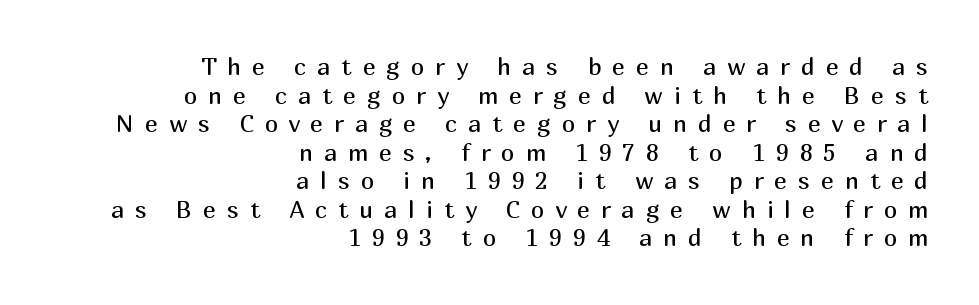
The image shows 24 px text type, upright; set right-aligned, line spacing 1.19x, unusually wide letter spacing (+0.46 em), not underlined.
